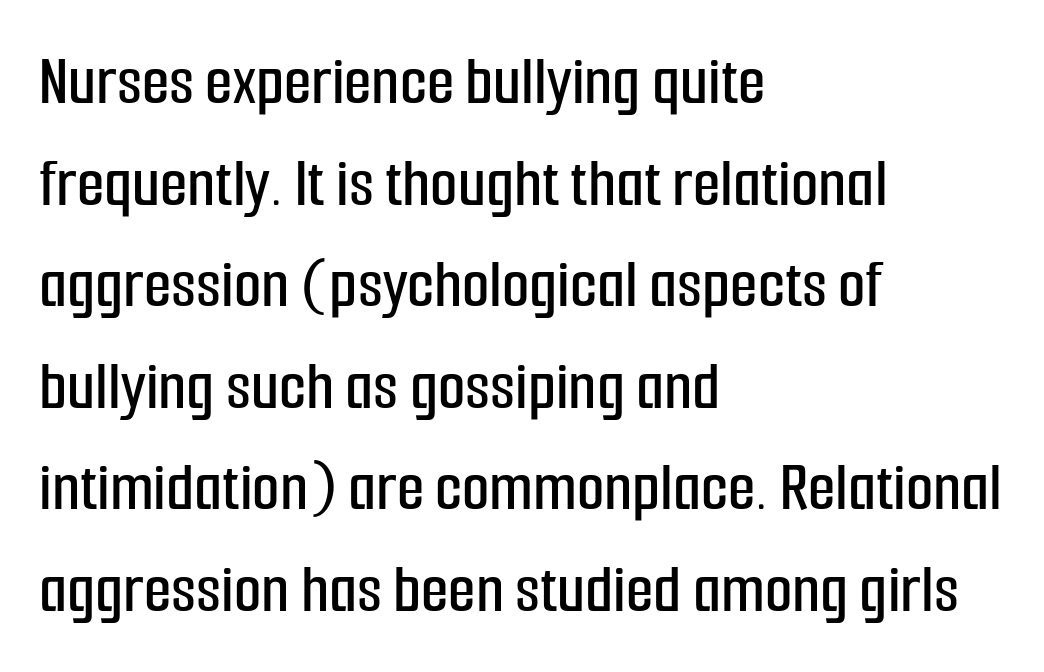
A typesetter would mark this as roman, not italic. The vertical gap from one line to the next is medium. Notice how the passage keeps a crisp vertical edge on the left only. A sans-serif font was chosen for this passage.
